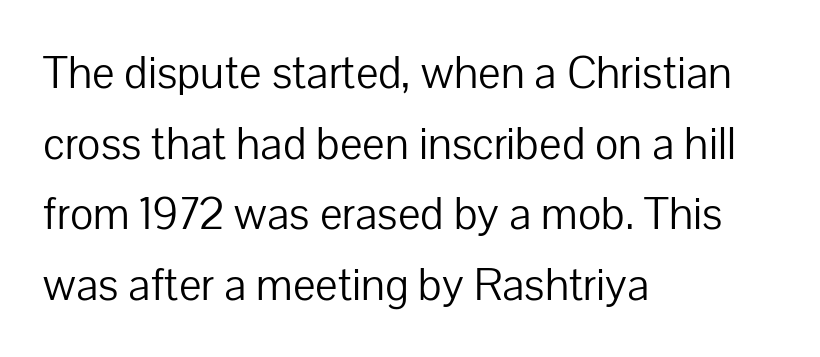
Casual observation: everything's shoved over to the left. Is the letter spacing exaggerated? No — it looks like the ordinary default. Descenders are the only things crossing below the line. Weight class: somewhere from thin through regular. Typographically, this falls in the sans-serif category.
